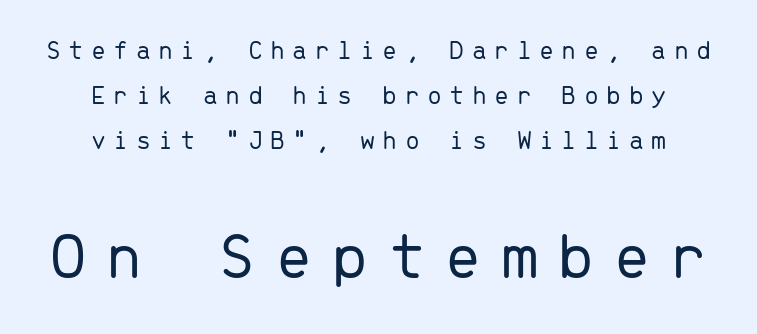
What stands out about the letter spacing? Its width — letters are far apart. Just letters on the line, the space beneath them empty. On a weight scale, this lands at 450 or below. This sample is center-justified, so both line endings float freely. Note: smaller setting up top, larger setting below. Looks like terminal output: every glyph gets an equal slot.
